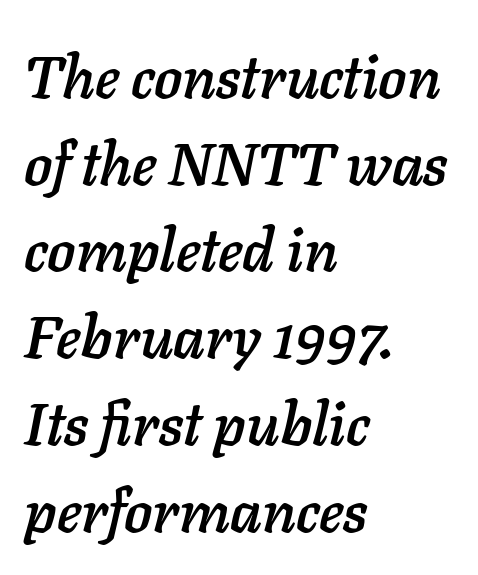
The image shows 59 px text type, italic (leaning right); set left-aligned, normal line spacing (1.47x), normal letter spacing, not underlined; low stroke contrast and a medium x-height.
